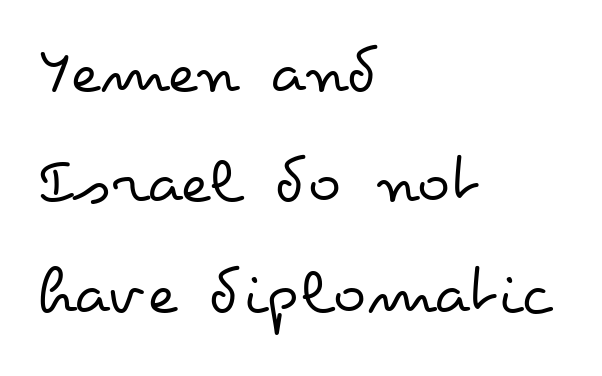
{"italic": "no", "bold": "no", "weight": "regular", "width": "wide", "stroke_contrast": "low", "x_height": "small", "monospaced": "no", "underline": "no", "align": "left", "line_spacing": "normal", "line_spacing_ratio": 1.6, "letter_spacing": "normal", "letter_spacing_em": 0.0, "glyph_px": 69}
